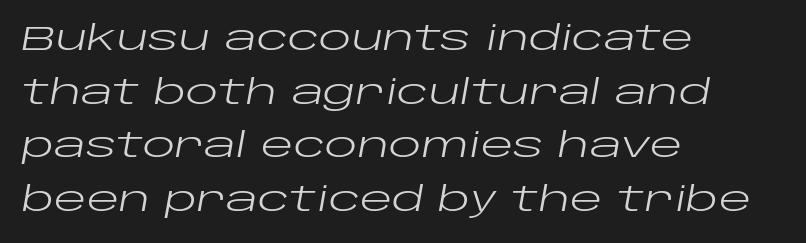
The image shows 34 px regular-weight, wide type, italic (leaning right); set left-aligned, normal line spacing (1.58x), normal letter spacing, not underlined; low stroke contrast and a large x-height.
